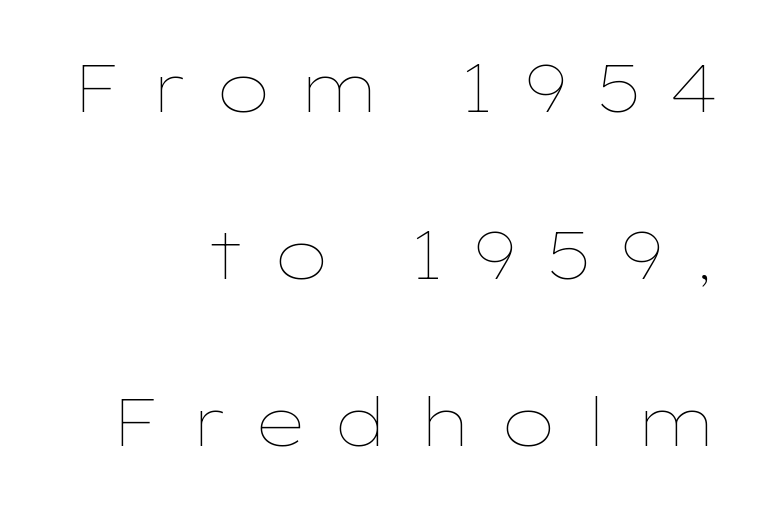
{"italic": "no", "bold": "no", "weight": "thin", "width": "wide", "stroke_contrast": "low", "x_height": "medium", "monospaced": "no", "underline": "no", "align": "right", "line_spacing": "loose", "line_spacing_ratio": 2.49, "letter_spacing": "wide", "letter_spacing_em": 0.39, "glyph_px": 67}
